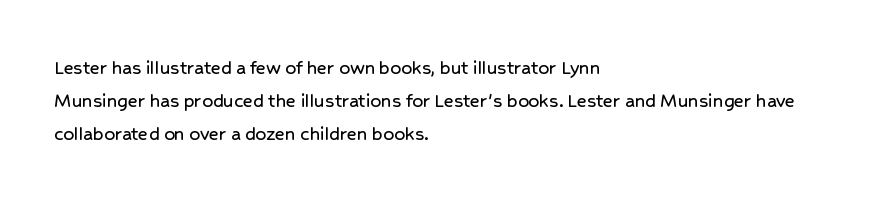
The image shows 21 px text type, upright; set left-aligned, normal line spacing (1.57x), normal letter spacing, not underlined.
